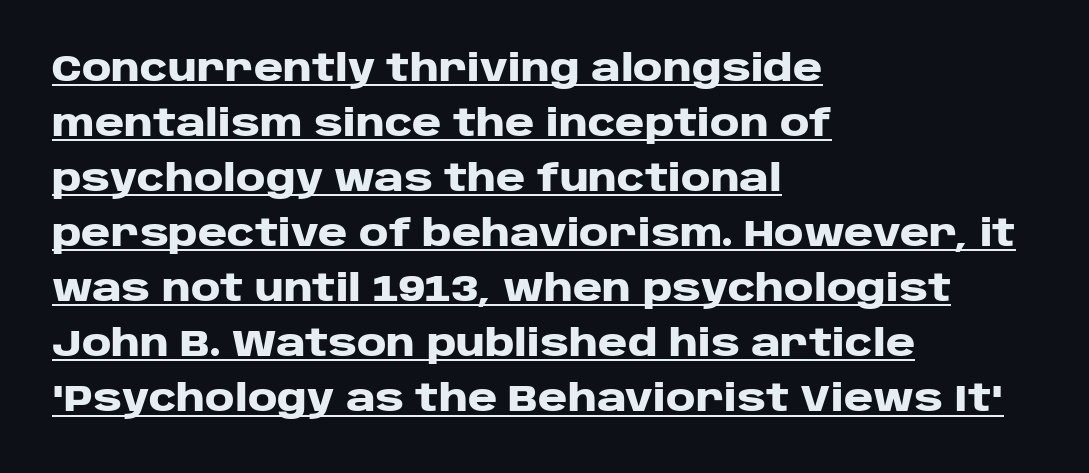
The rendered words wear a rule along their underside. This sample has the flowing, uneven cadence of proportional lettering. Line spacing here is normal. The text block is weighted toward the left margin, trailing off unevenly rightward. Tracking here is standard; glyphs follow each other at the usual distance.
